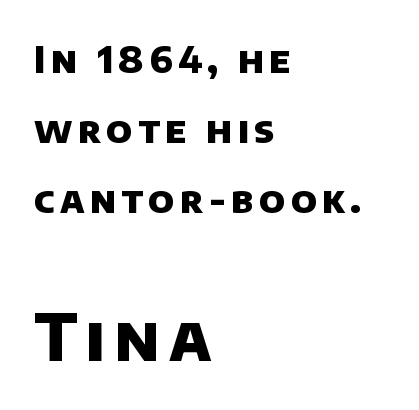
The image shows 64 px heavy sans-serif type; set left-aligned, line spacing 1.89x, not underlined; the second (bottom) block is 1.73x larger; low stroke contrast and a large x-height.
